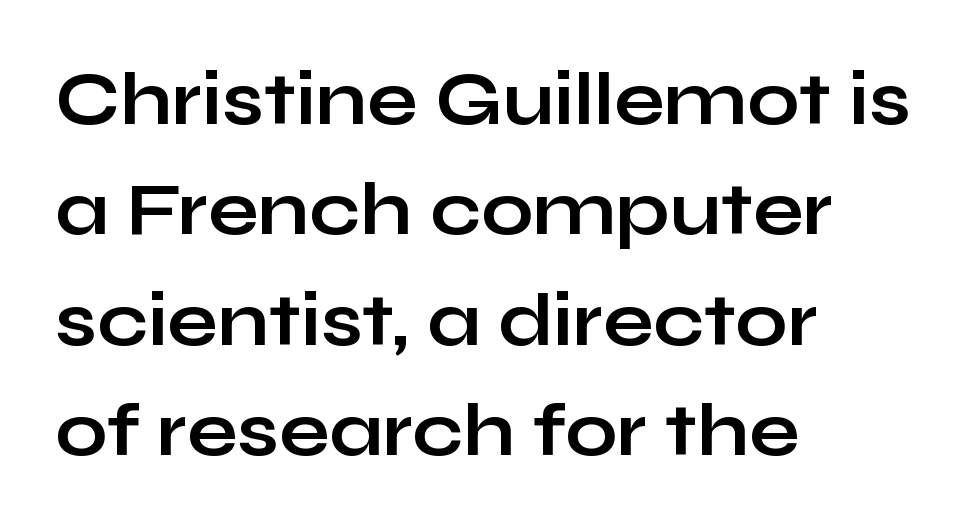
Q: Is the text bold? A: Yes.
Q: Is the text italic (slanted)? A: No, it is upright.
Q: Is the typeface a serif or a sans-serif typeface? A: Sans-serif.
Q: Is the text underlined? A: No.
Q: How is the paragraph aligned? A: Left-aligned.
Q: Is the spacing between letters normal or unusually wide? A: Normal.
Q: Is the spacing between lines tight, normal or loose? A: Normal.
Q: Width (condensed, normal, or wide)? A: Wide.
Q: Stroke contrast? A: Low.
Q: x-height? A: Medium.
Q: Monospaced? A: No.
